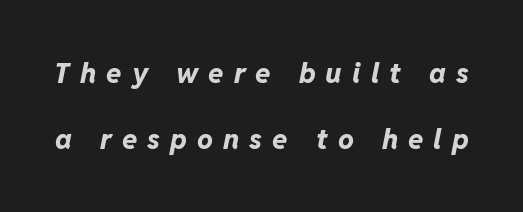
Q: Is the text bold? A: Yes.
Q: Is the text italic (slanted)? A: Yes, it leans right by about 11 degrees.
Q: Is the text underlined? A: No.
Q: Is the spacing between letters normal or unusually wide? A: Unusually wide.
Q: Is the spacing between lines tight, normal or loose? A: Loose.
Q: Width (condensed, normal, or wide)? A: Normal.
Q: Stroke contrast? A: Low.
Q: x-height? A: Medium.
Q: Monospaced? A: No.
